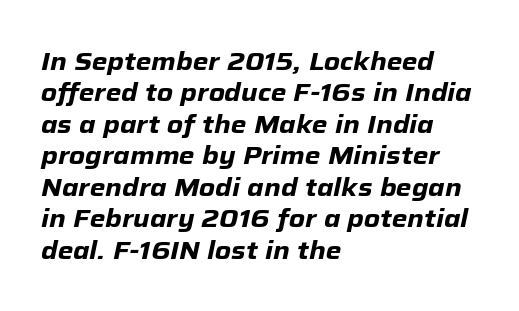
This rendering leaves character spacing at its baseline value. A full-strength bold gives these letters their thick strokes. Left-aligned paragraph, ragged on the right. Designer's note — italics engaged. Anything drawn beneath the words? Only blank space. The rows are spaced the way most documents space them.
